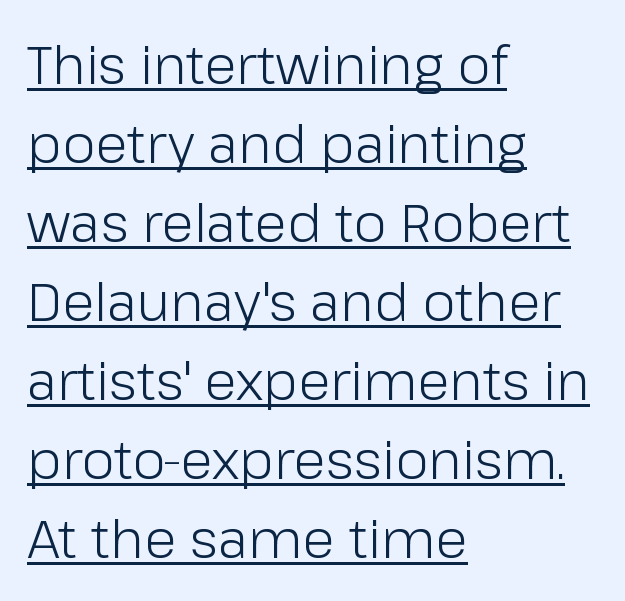
The image shows 53 px light sans-serif type, upright; set left-aligned, normal line spacing (1.49x), normal letter spacing, underlined; low stroke contrast and a medium x-height.
